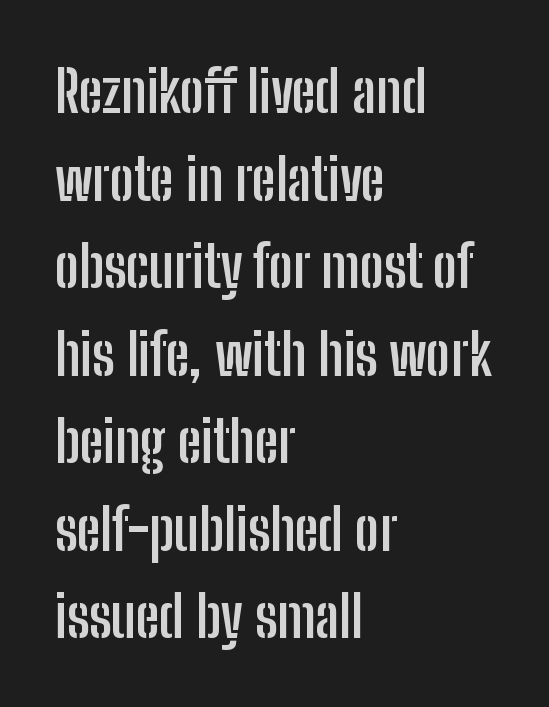
Q: Is the text bold? A: Yes.
Q: Is the text italic (slanted)? A: No, it is upright.
Q: Is the typeface a serif or a sans-serif typeface? A: Sans-serif.
Q: Is the text underlined? A: No.
Q: How is the paragraph aligned? A: Left-aligned.
Q: Is the spacing between letters normal or unusually wide? A: Normal.
Q: Is the spacing between lines tight, normal or loose? A: Normal.
Q: Width (condensed, normal, or wide)? A: Condensed.
Q: Stroke contrast? A: Low.
Q: x-height? A: Medium.
Q: Monospaced? A: No.
